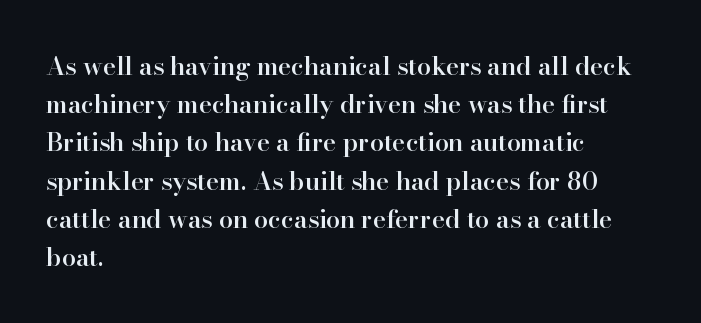
{"italic": "no", "bold": "semi", "underline": "no", "align": "left", "line_spacing": "normal", "line_spacing_ratio": 1.53, "letter_spacing": "normal", "letter_spacing_em": 0.0, "glyph_px": 25}
